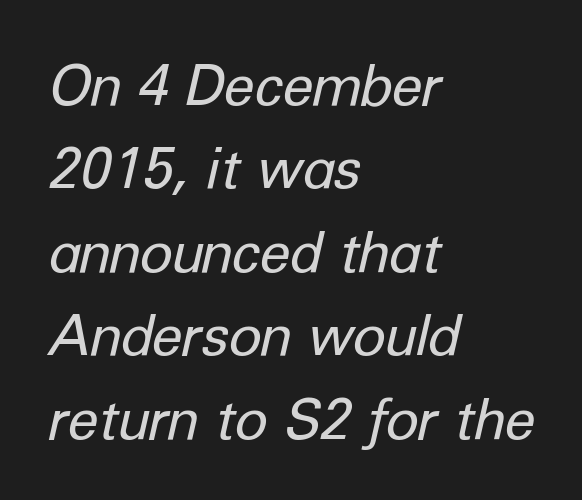
Q: Is the text bold? A: No.
Q: Is the text italic (slanted)? A: Yes, it leans right by about 12 degrees.
Q: Is the text underlined? A: No.
Q: How is the paragraph aligned? A: Left-aligned.
Q: Is the spacing between letters normal or unusually wide? A: Normal.
Q: Is the spacing between lines tight, normal or loose? A: Normal.
Q: Width (condensed, normal, or wide)? A: Normal.
Q: Stroke contrast? A: Low.
Q: x-height? A: Medium.
Q: Monospaced? A: No.
